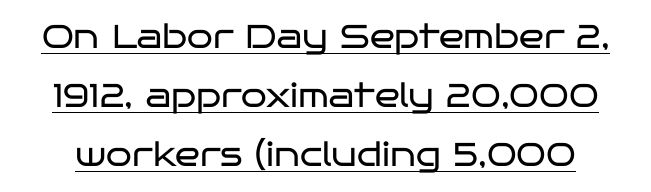
Q: Is the text bold? A: No.
Q: Is the text italic (slanted)? A: No, it is upright.
Q: Is the typeface a serif or a sans-serif typeface? A: Sans-serif.
Q: Is the text underlined? A: Yes.
Q: Is the spacing between letters normal or unusually wide? A: Normal.
Q: Width (condensed, normal, or wide)? A: Wide.
Q: Stroke contrast? A: Low.
Q: x-height? A: Large.
Q: Monospaced? A: No.
